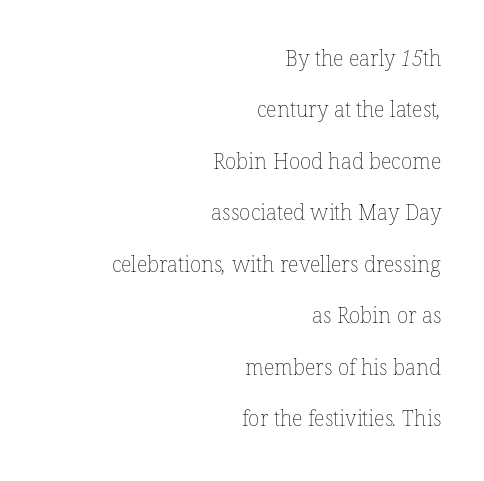
Q: Is the text bold? A: No.
Q: Is the text underlined? A: No.
Q: How is the paragraph aligned? A: Right-aligned.
Q: Is the spacing between letters normal or unusually wide? A: Normal.
Q: Is the spacing between lines tight, normal or loose? A: Loose.
